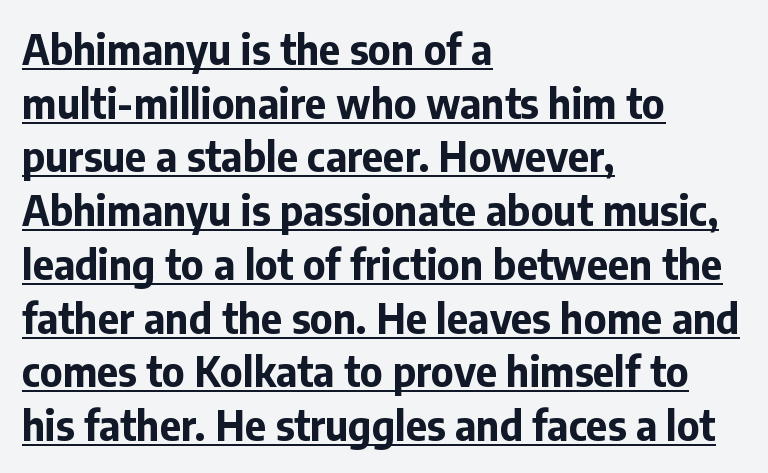
The image shows 41 px bold sans-serif type, upright; set left-aligned, normal line spacing (1.31x), normal letter spacing, underlined; low stroke contrast and a medium x-height.
